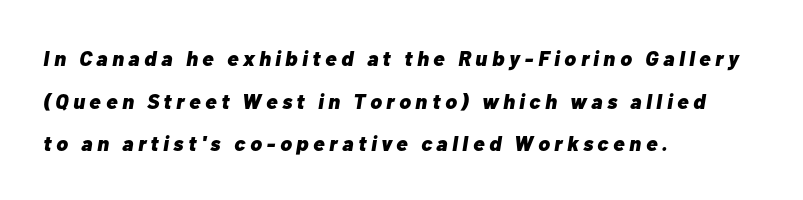
{"italic": "yes", "lean": "right", "slant_degrees": 10, "bold": "yes", "underline": "no", "align": "left", "line_spacing": "loose", "line_spacing_ratio": 2.03, "letter_spacing": "wide", "letter_spacing_em": 0.22, "glyph_px": 21}
